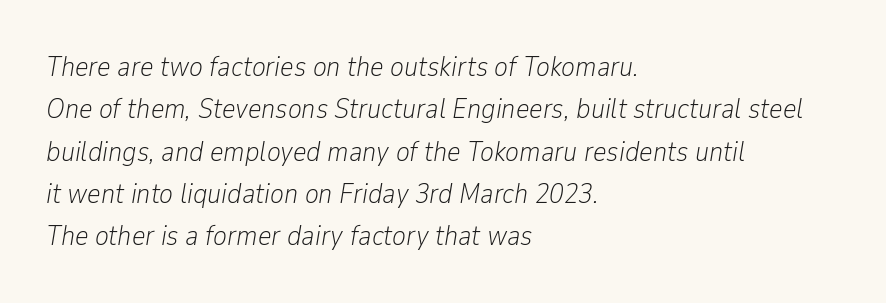
{"italic": "yes", "lean": "right", "slant_degrees": 9, "bold": "no", "weight": "light", "width": "condensed", "stroke_contrast": "low", "x_height": "medium", "monospaced": "no", "underline": "no", "align": "left", "line_spacing": "normal", "line_spacing_ratio": 1.46, "letter_spacing": "normal", "letter_spacing_em": 0.0, "glyph_px": 29}
